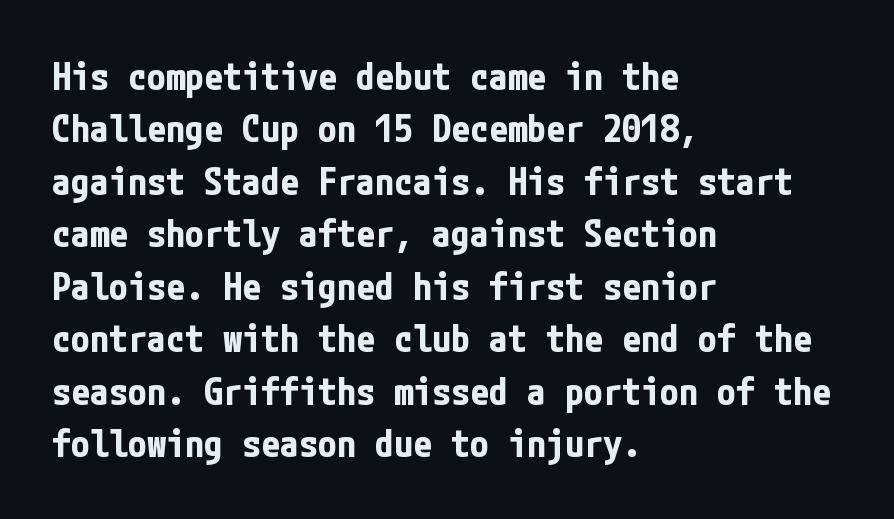
Q: Is the text bold? A: Yes.
Q: Is the text italic (slanted)? A: No, it is upright.
Q: Is the typeface a serif or a sans-serif typeface? A: Sans-serif.
Q: Is the text underlined? A: No.
Q: How is the paragraph aligned? A: Left-aligned.
Q: Is the spacing between letters normal or unusually wide? A: Normal.
Q: Is the spacing between lines tight, normal or loose? A: Normal.
Q: Width (condensed, normal, or wide)? A: Condensed.
Q: Stroke contrast? A: Low.
Q: x-height? A: Medium.
